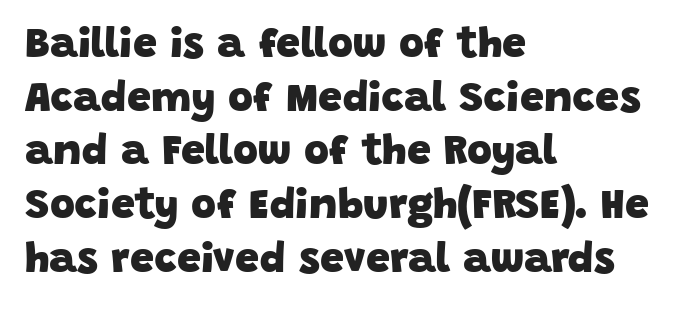
{"serif": "no", "bold": "yes", "weight": "heavy", "width": "normal", "stroke_contrast": "low", "x_height": "large", "monospaced": "no", "underline": "no", "align": "left", "line_spacing": "normal", "line_spacing_ratio": 1.25, "letter_spacing": "normal", "letter_spacing_em": 0.0, "glyph_px": 43}
